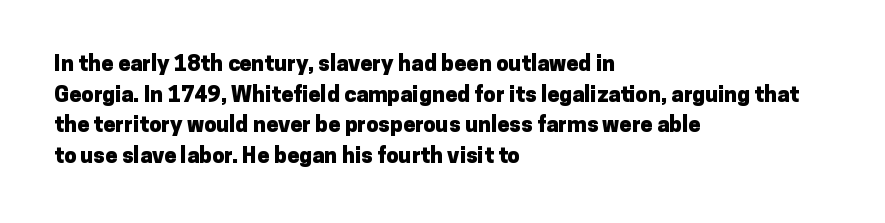
If you drew a line through each stem, it would be perfectly vertical. A normal amount of white space separates one row of letters from the next. Unmarked baselines from the first word to the last. Pretty heavy lettering here — definitely bold. The paragraph has a hard left edge and a soft right edge. These lines keep a tight, regular rhythm from letter to letter.
